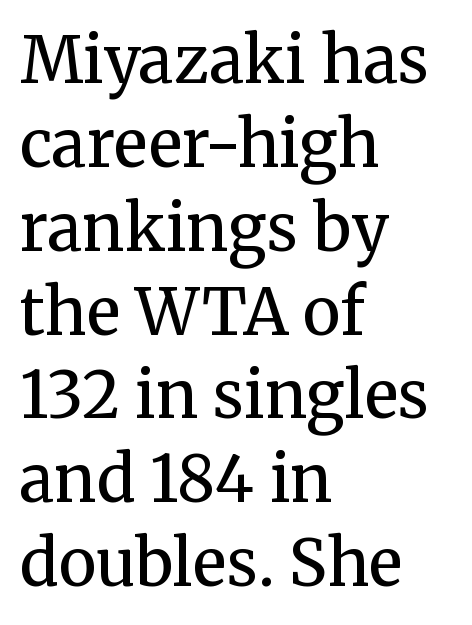
These lines are rendered in a variable-pitch font. Ink coverage per letter is moderate at most. The space beneath each line is pristine and unruled. The glyphs in this specimen are seriffed. What's the leading like? Ordinary, nothing unusual. Do the letters lean? They stand straight.
